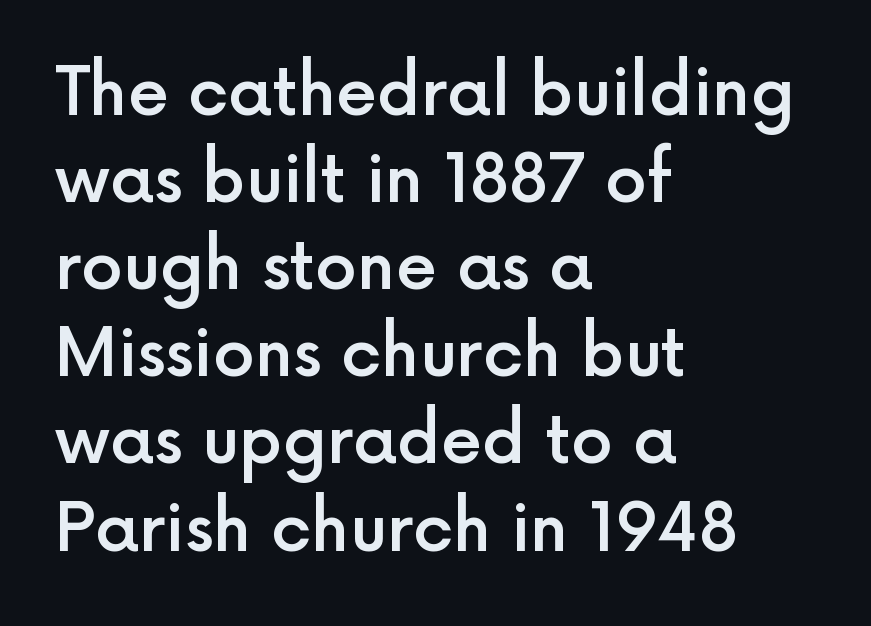
{"serif": "no", "italic": "no", "bold": "semi", "weight": "semibold", "width": "normal", "x_height": "medium", "monospaced": "no", "underline": "no", "align": "left", "line_spacing": "normal", "line_spacing_ratio": 1.32, "letter_spacing": "normal", "letter_spacing_em": 0.0, "glyph_px": 66}
